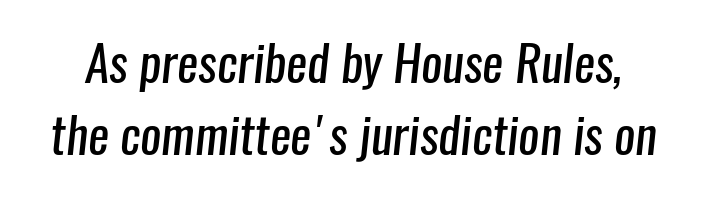
{"serif": "no", "bold": "no", "weight": "regular", "width": "condensed", "stroke_contrast": "low", "x_height": "medium", "monospaced": "no", "underline": "no", "line_spacing": "normal", "line_spacing_ratio": 1.44, "letter_spacing": "normal", "letter_spacing_em": 0.0, "glyph_px": 50}
